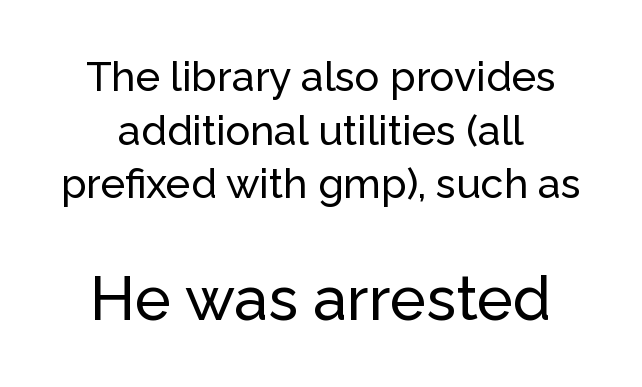
Varying glyph widths throughout — classic text-font behaviour. Does the leading feel generous? No, just average. Quick note: underline off. Is there any slant? The stems are plumb.
